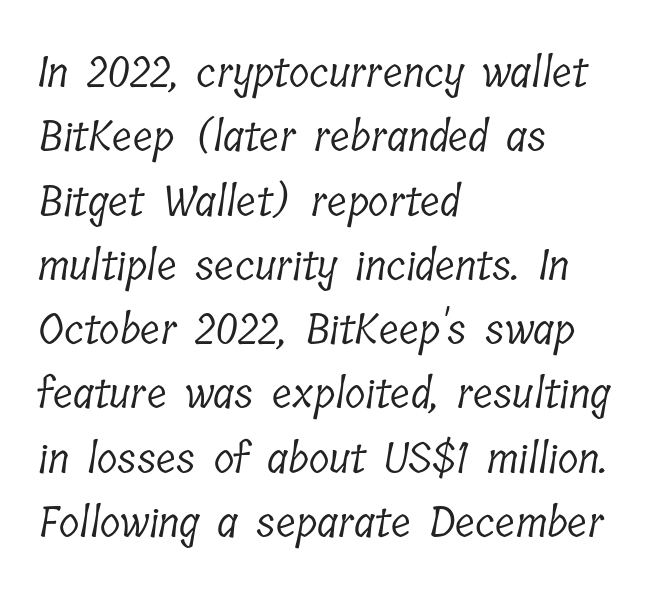
Q: Is the text bold? A: No.
Q: Is the typeface a serif or a sans-serif typeface? A: Serif.
Q: Is the text underlined? A: No.
Q: How is the paragraph aligned? A: Left-aligned.
Q: Is the spacing between letters normal or unusually wide? A: Normal.
Q: Is the spacing between lines tight, normal or loose? A: Normal.
Q: Width (condensed, normal, or wide)? A: Condensed.
Q: Stroke contrast? A: Low.
Q: x-height? A: Medium.
Q: Monospaced? A: No.
